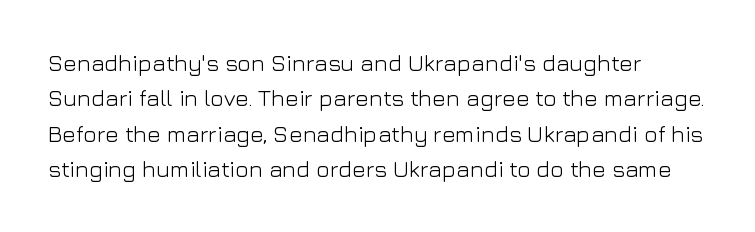
Descenders hang freely into open space. Between one letter and the next there's only the usual sliver of space. This is not heavy type; no bold has been used. Each new line begins a customary step beneath the previous one.
